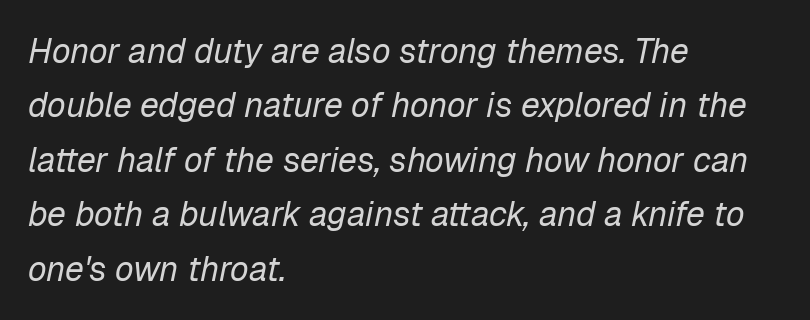
The image shows 34 px regular-weight type, italic (leaning right); set left-aligned, normal line spacing (1.6x), normal letter spacing, not underlined; low stroke contrast and a medium x-height.
